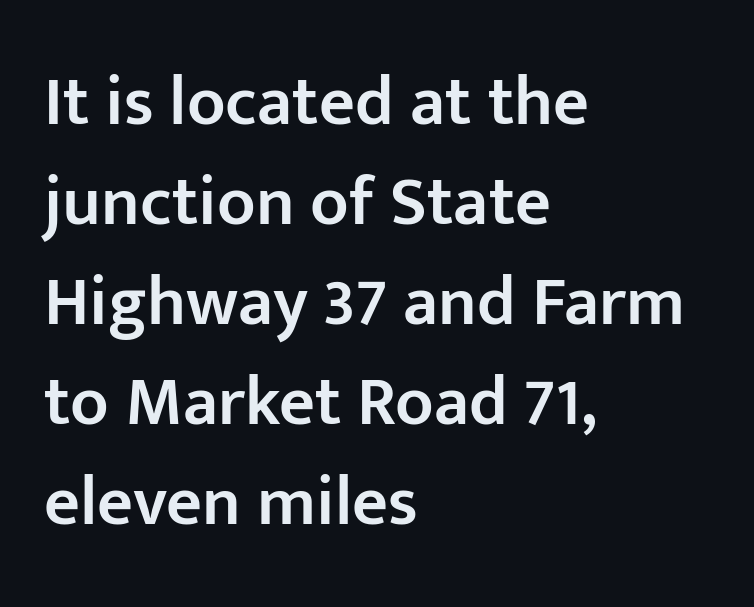
The image shows 70 px semibold sans-serif type, upright; set left-aligned, normal line spacing (1.43x), normal letter spacing, not underlined; low stroke contrast and a medium x-height.
